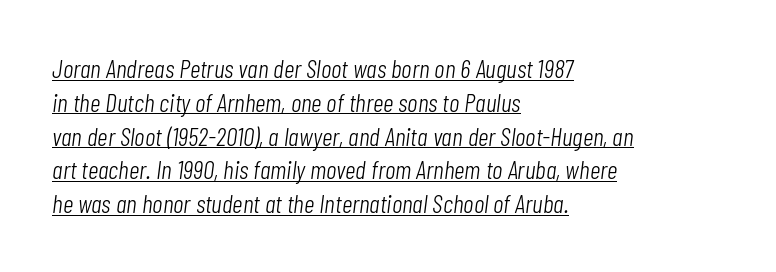
All the whitespace from short lines collects on the right. Style check: oblique. The line texture is even and compact thanks to regular tracking. Regarding leading, the lines here are spaced in the standard way. The sample's only ornament is a line tracing under the words. Heft: none added — not bold.
